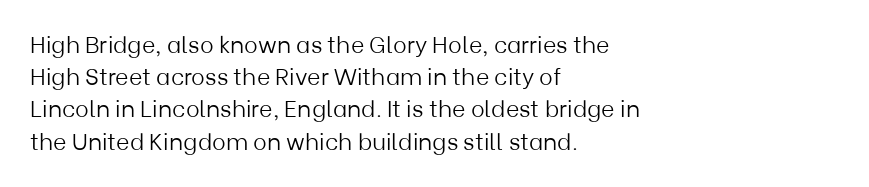
{"italic": "no", "bold": "no", "underline": "no", "align": "left", "line_spacing": "normal", "line_spacing_ratio": 1.4, "letter_spacing": "normal", "letter_spacing_em": 0.0, "glyph_px": 23}
